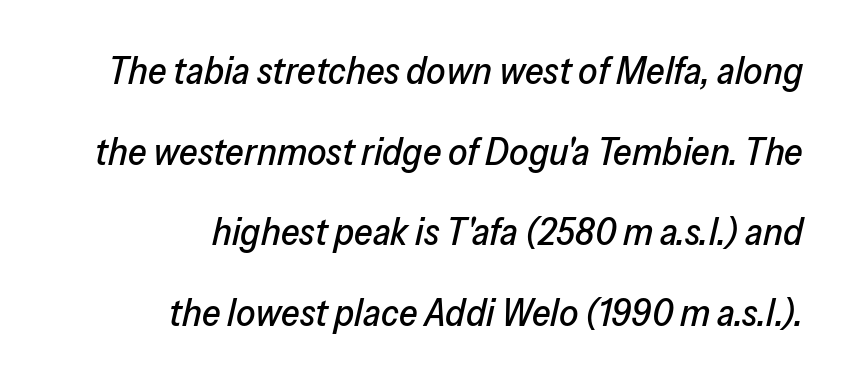
{"italic": "yes", "lean": "right", "slant_degrees": 13, "width": "normal", "stroke_contrast": "low", "x_height": "medium", "monospaced": "no", "underline": "no", "align": "right", "line_spacing": "loose", "line_spacing_ratio": 2.12, "letter_spacing": "normal", "letter_spacing_em": 0.0, "glyph_px": 38}
